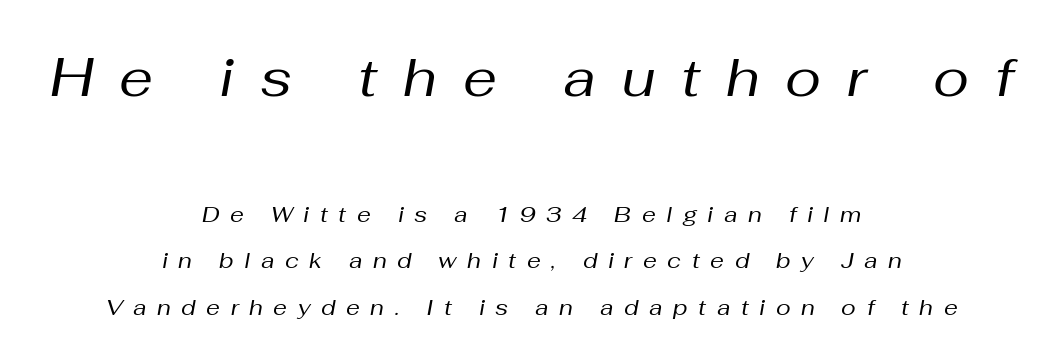
The image shows 54 px regular-weight type, italic (leaning right); set centered, loose line spacing (2.12x), unusually wide letter spacing (+0.48 em), not underlined; the first (top) block is 2.45x larger; medium stroke contrast and a medium x-height.
